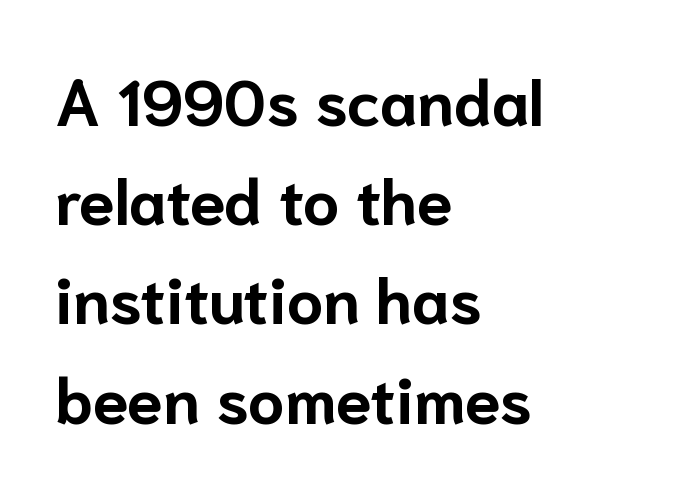
The image shows 64 px bold sans-serif type, upright; set left-aligned, normal line spacing (1.55x), normal letter spacing, not underlined; low stroke contrast and a medium x-height.
